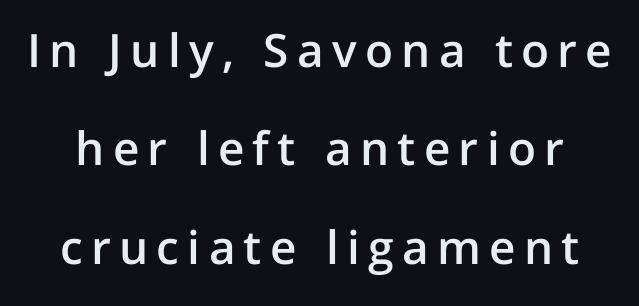
{"serif": "no", "italic": "no", "bold": "semi", "weight": "semibold", "width": "normal", "stroke_contrast": "low", "x_height": "medium", "monospaced": "no", "underline": "no", "line_spacing": "loose", "line_spacing_ratio": 2.14, "glyph_px": 46}
